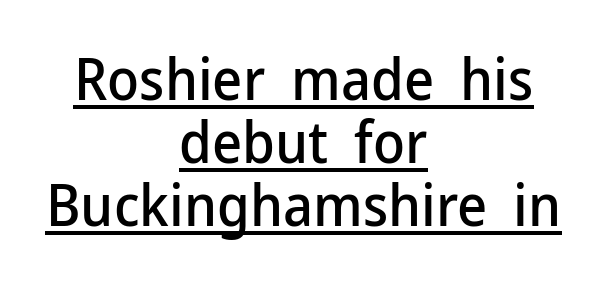
{"serif": "no", "italic": "no", "width": "normal", "stroke_contrast": "low", "x_height": "medium", "monospaced": "no", "underline": "yes", "align": "center", "line_spacing": "tight", "line_spacing_ratio": 1.09, "letter_spacing": "normal", "letter_spacing_em": 0.0, "glyph_px": 58}
